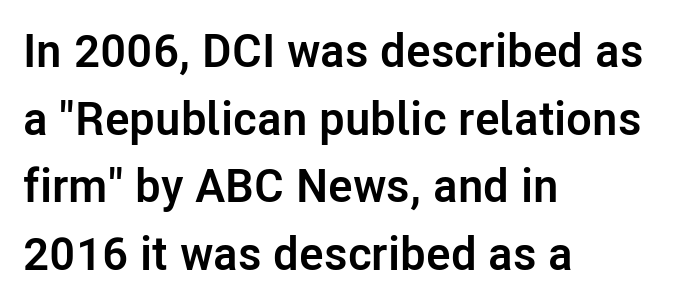
Q: Is the text bold? A: Yes.
Q: Is the text italic (slanted)? A: No, it is upright.
Q: Is the typeface a serif or a sans-serif typeface? A: Sans-serif.
Q: Is the text underlined? A: No.
Q: How is the paragraph aligned? A: Left-aligned.
Q: Is the spacing between letters normal or unusually wide? A: Normal.
Q: Is the spacing between lines tight, normal or loose? A: Normal.
Q: Width (condensed, normal, or wide)? A: Normal.
Q: Stroke contrast? A: Low.
Q: x-height? A: Medium.
Q: Monospaced? A: No.
